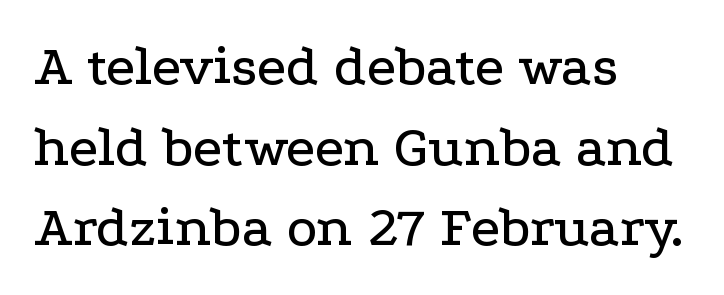
The image shows 58 px wide serif type, upright; set left-aligned, normal line spacing (1.39x), normal letter spacing, not underlined; low stroke contrast and a medium x-height.
